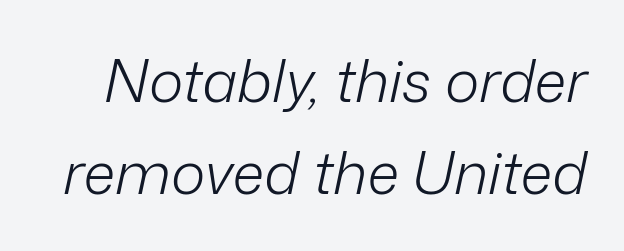
{"italic": "yes", "lean": "right", "slant_degrees": 12, "bold": "no", "weight": "light", "width": "normal", "stroke_contrast": "low", "x_height": "medium", "monospaced": "no", "underline": "no", "line_spacing": "normal", "line_spacing_ratio": 1.56, "letter_spacing": "normal", "letter_spacing_em": 0.0, "glyph_px": 59}
